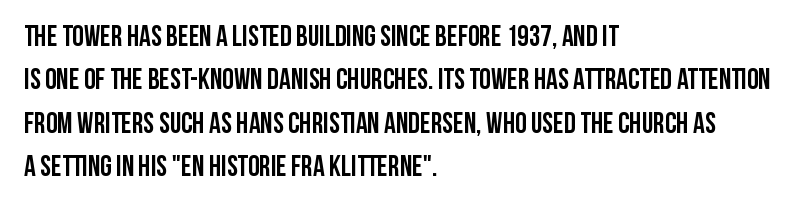
{"serif": "no", "italic": "no", "bold": "yes", "weight": "semibold", "width": "condensed", "stroke_contrast": "low", "x_height": "large", "monospaced": "no", "underline": "no", "align": "left", "line_spacing": "normal", "line_spacing_ratio": 1.5, "letter_spacing": "normal", "letter_spacing_em": 0.0, "glyph_px": 29}
